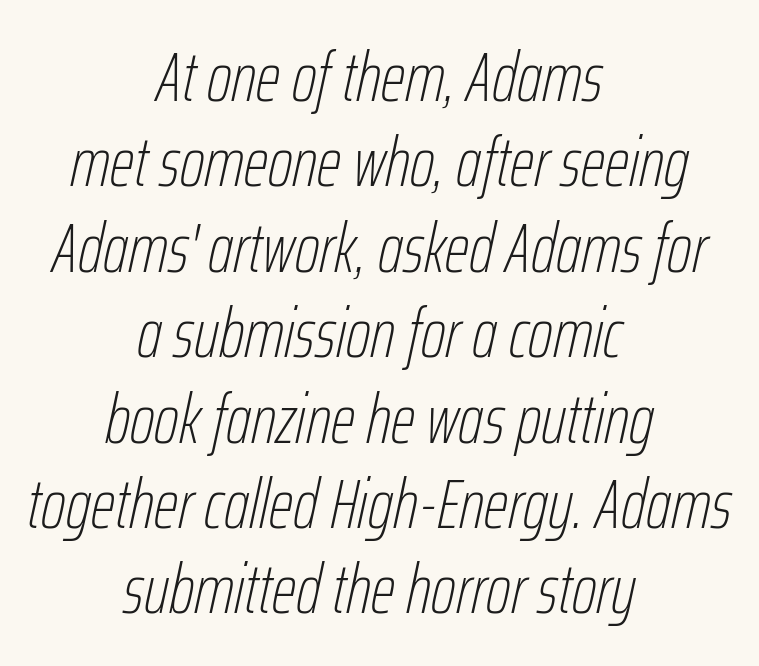
{"italic": "yes", "lean": "right", "slant_degrees": 12, "bold": "no", "weight": "thin", "width": "condensed", "stroke_contrast": "low", "x_height": "medium", "monospaced": "no", "underline": "no", "align": "center", "line_spacing_ratio": 1.22, "letter_spacing": "normal", "letter_spacing_em": 0.0, "glyph_px": 70}
